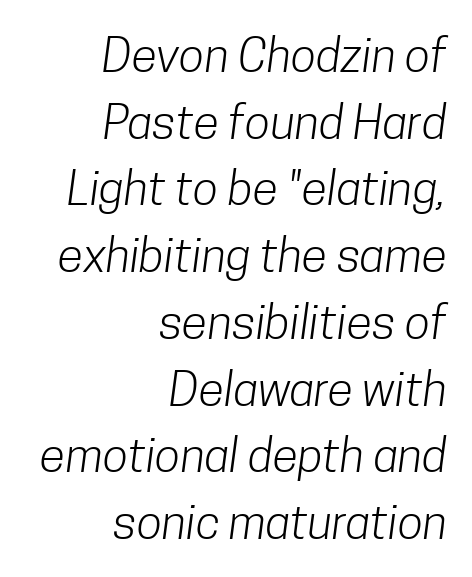
{"serif": "no", "bold": "no", "weight": "light", "width": "condensed", "stroke_contrast": "low", "x_height": "medium", "monospaced": "no", "underline": "no", "align": "right", "line_spacing": "normal", "line_spacing_ratio": 1.42, "letter_spacing": "normal", "letter_spacing_em": 0.0, "glyph_px": 47}
